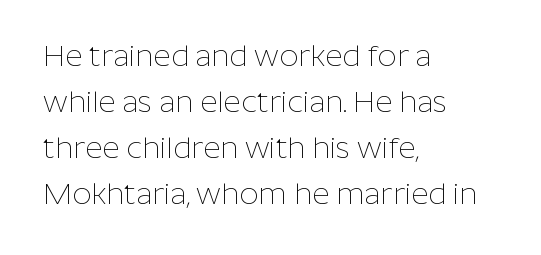
Q: Is the text bold? A: No.
Q: Is the text italic (slanted)? A: No, it is upright.
Q: Is the typeface a serif or a sans-serif typeface? A: Sans-serif.
Q: Is the text underlined? A: No.
Q: How is the paragraph aligned? A: Left-aligned.
Q: Is the spacing between letters normal or unusually wide? A: Normal.
Q: Is the spacing between lines tight, normal or loose? A: Normal.
Q: Width (condensed, normal, or wide)? A: Normal.
Q: Stroke contrast? A: Low.
Q: x-height? A: Medium.
Q: Monospaced? A: No.
